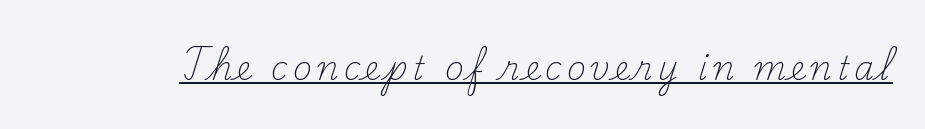
The image shows 32 px light type; set underlined; medium stroke contrast and a small x-height.
